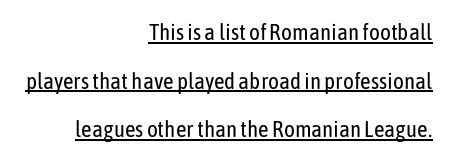
Q: Is the text bold? A: No.
Q: Is the text italic (slanted)? A: No, it is upright.
Q: Is the text underlined? A: Yes.
Q: How is the paragraph aligned? A: Right-aligned.
Q: Is the spacing between letters normal or unusually wide? A: Normal.
Q: Is the spacing between lines tight, normal or loose? A: Loose.
